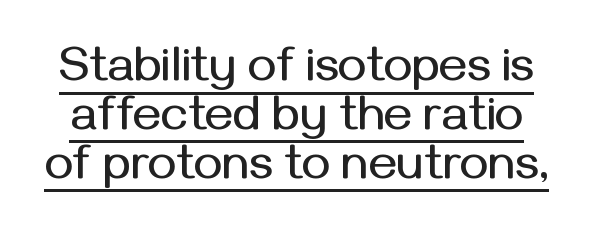
Q: Is the text italic (slanted)? A: No, it is upright.
Q: Is the typeface a serif or a sans-serif typeface? A: Sans-serif.
Q: Is the text underlined? A: Yes.
Q: Is the spacing between letters normal or unusually wide? A: Normal.
Q: Is the spacing between lines tight, normal or loose? A: Tight.
Q: Width (condensed, normal, or wide)? A: Normal.
Q: Stroke contrast? A: Medium.
Q: x-height? A: Medium.
Q: Monospaced? A: No.
